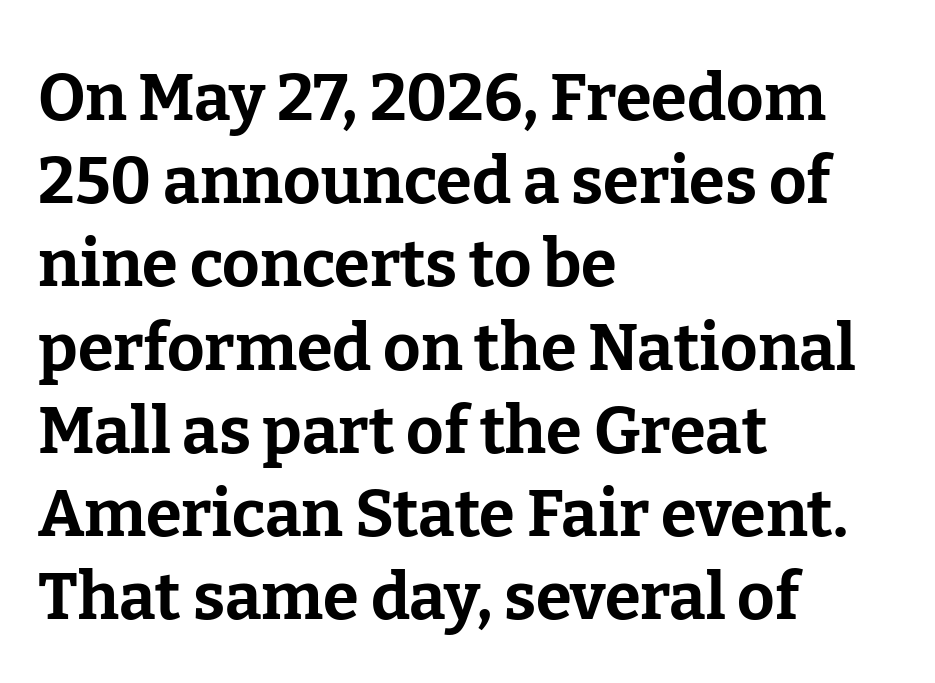
{"serif": "yes", "italic": "no", "bold": "yes", "weight": "bold", "width": "normal", "stroke_contrast": "low", "x_height": "medium", "monospaced": "no", "underline": "no", "align": "left", "line_spacing": "normal", "line_spacing_ratio": 1.28, "letter_spacing": "normal", "letter_spacing_em": 0.0, "glyph_px": 65}
